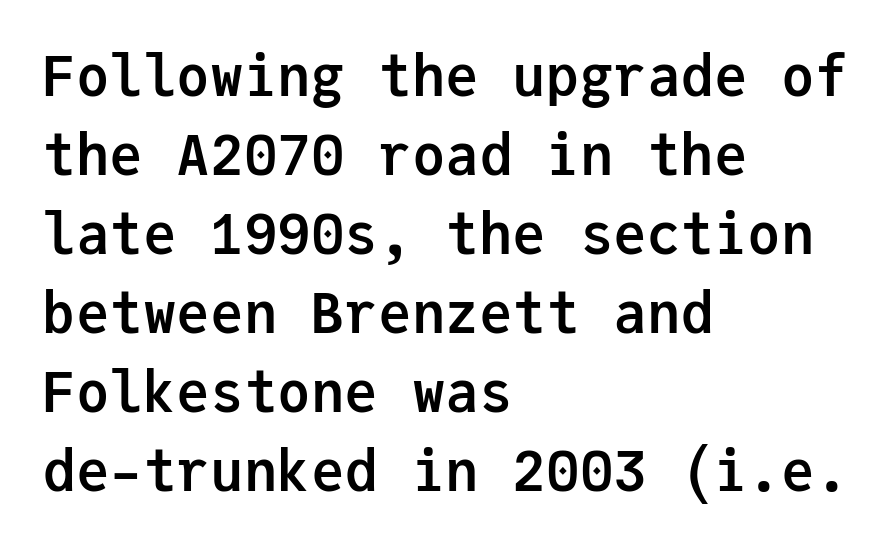
{"serif": "no", "italic": "no", "bold": "yes", "weight": "semibold", "width": "normal", "stroke_contrast": "low", "x_height": "medium", "monospaced": "yes", "underline": "no", "align": "left", "line_spacing": "normal", "line_spacing_ratio": 1.41, "letter_spacing": "normal", "letter_spacing_em": 0.0, "glyph_px": 56}
